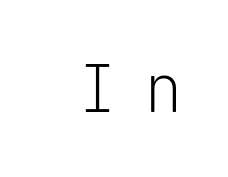
The image shows 65 px light sans-serif type, upright, monospaced; set unusually wide letter spacing (+0.41 em), not underlined; low stroke contrast and a medium x-height.
